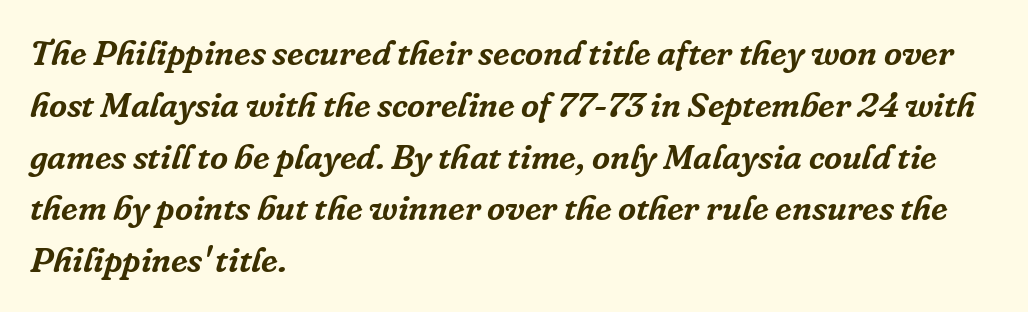
{"serif": "yes", "italic": "yes", "lean": "right", "slant_degrees": 16, "width": "normal", "stroke_contrast": "low", "x_height": "medium", "monospaced": "no", "underline": "no", "align": "left", "line_spacing": "normal", "line_spacing_ratio": 1.48, "letter_spacing": "normal", "letter_spacing_em": 0.0, "glyph_px": 35}
